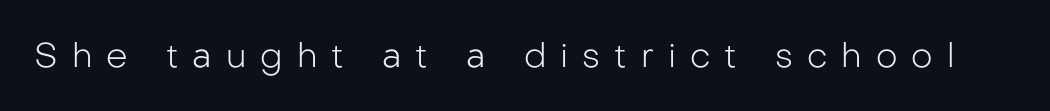
Every character sits straight up, as roman type does. This is sans-serif lettering, the kind often seen on screens and signage. Type without underlining. The font is comparable to plain body text, perhaps lighter. Proportional: the letters do not fall into vertical columns. Honestly, the letter spacing is so wide it's the main thing you notice.
